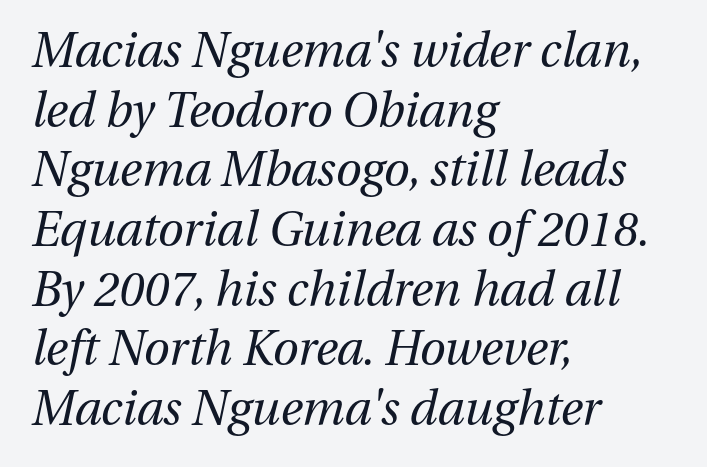
{"italic": "yes", "lean": "right", "slant_degrees": 13, "bold": "no", "weight": "regular", "width": "normal", "stroke_contrast": "medium", "x_height": "medium", "monospaced": "no", "underline": "no", "align": "left", "line_spacing": "normal", "line_spacing_ratio": 1.27, "letter_spacing": "normal", "letter_spacing_em": 0.0, "glyph_px": 47}
